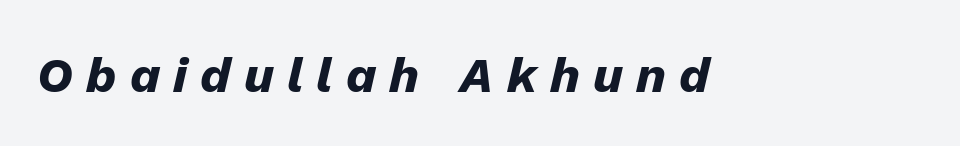
{"italic": "yes", "lean": "right", "slant_degrees": 13, "bold": "yes", "weight": "heavy", "width": "normal", "stroke_contrast": "low", "x_height": "medium", "monospaced": "no", "underline": "no", "letter_spacing": "wide", "letter_spacing_em": 0.27, "glyph_px": 49}
